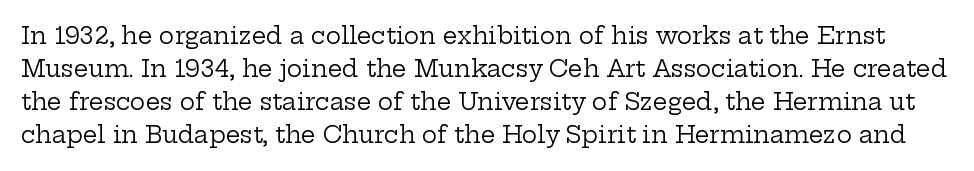
No letter is thick-stroked: the sample isn't bold. Beneath every word, the page is bare. The letters stand upright; this is a roman face. Default kerning and tracking; the words read as compact shapes. What's the leading like? Ordinary, nothing unusual.
